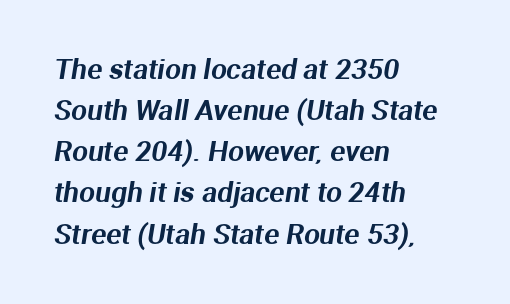
The image shows 28 px sans-serif type; set left-aligned, normal line spacing (1.47x), normal letter spacing, not underlined; medium stroke contrast and a medium x-height.
